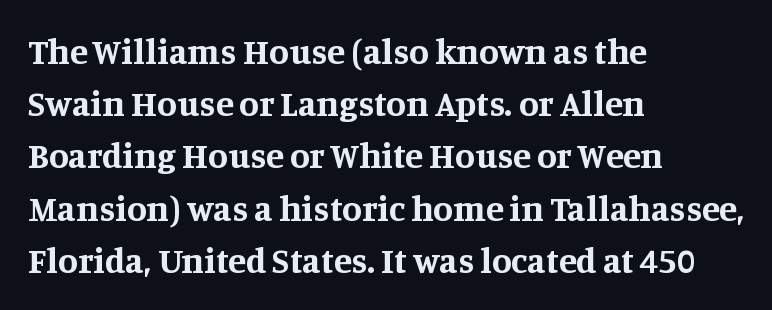
The image shows 36 px bold serif type, upright; set left-aligned, normal line spacing (1.45x), normal letter spacing, not underlined; medium stroke contrast and a large x-height.
